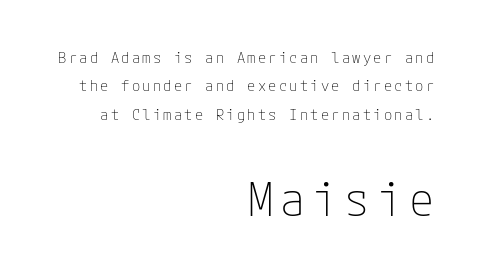
Decoration check: the copy has no underline. The emphasis by scale lands on block number two, below. The strokes carry an ordinary text weight at most. Examine the stroke ends and you'll find no serifs. Nope, not italic — everything's standing straight. The lines in this sample share a right terminus and differ only in where they begin.
